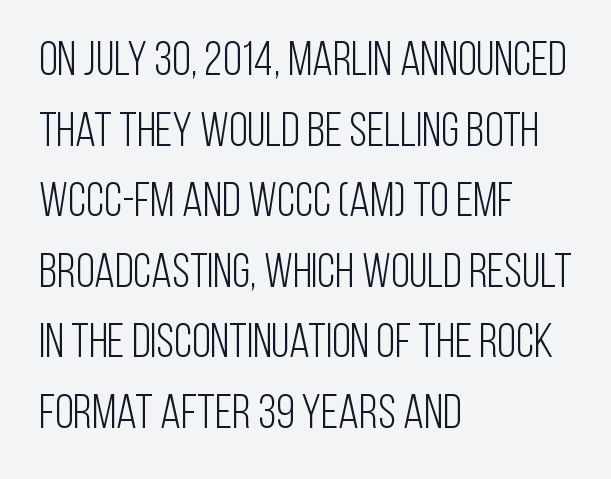
Q: Is the text bold? A: No.
Q: Is the text italic (slanted)? A: No, it is upright.
Q: Is the typeface a serif or a sans-serif typeface? A: Sans-serif.
Q: Is the text underlined? A: No.
Q: How is the paragraph aligned? A: Left-aligned.
Q: Is the spacing between letters normal or unusually wide? A: Normal.
Q: Is the spacing between lines tight, normal or loose? A: Normal.
Q: Width (condensed, normal, or wide)? A: Condensed.
Q: Stroke contrast? A: Low.
Q: x-height? A: Large.
Q: Monospaced? A: No.
